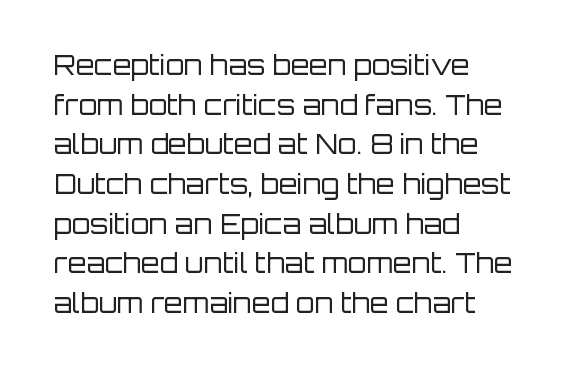
The image shows 27 px text type, upright; set left-aligned, normal line spacing (1.47x), normal letter spacing, not underlined.
